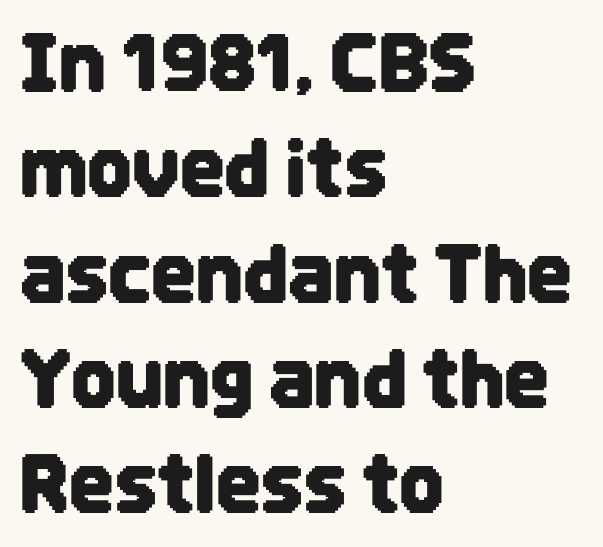
{"serif": "no", "italic": "no", "width": "condensed", "stroke_contrast": "low", "x_height": "large", "monospaced": "no", "underline": "no", "align": "left", "line_spacing": "normal", "line_spacing_ratio": 1.35, "letter_spacing": "normal", "letter_spacing_em": 0.0, "glyph_px": 78}
